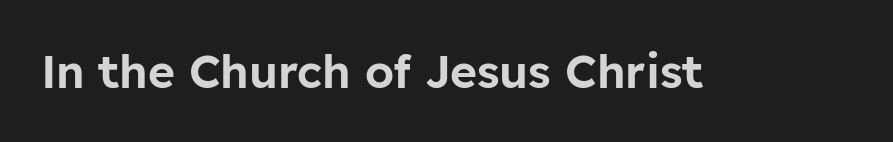
Nope, not italic — everything's standing straight. There is no visible air inserted between adjacent glyphs. A typesetter would label this face a sans. This rendering features lettering with no underline.
